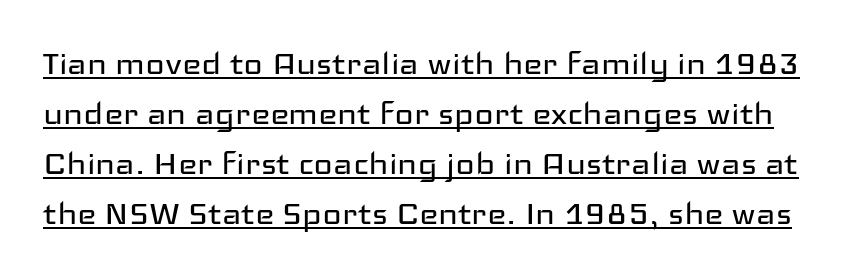
Q: Is the text bold? A: No.
Q: Is the text italic (slanted)? A: No, it is upright.
Q: Is the typeface a serif or a sans-serif typeface? A: Sans-serif.
Q: Is the text underlined? A: Yes.
Q: Is the spacing between letters normal or unusually wide? A: Normal.
Q: Width (condensed, normal, or wide)? A: Wide.
Q: Stroke contrast? A: Low.
Q: x-height? A: Medium.
Q: Monospaced? A: No.
